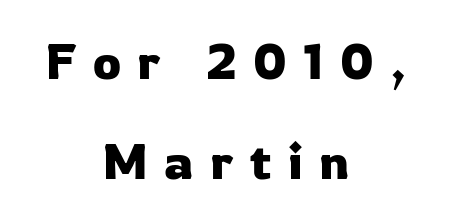
{"serif": "no", "italic": "no", "width": "normal", "stroke_contrast": "low", "x_height": "medium", "monospaced": "no", "underline": "no", "align": "center", "line_spacing": "loose", "line_spacing_ratio": 2.01, "letter_spacing": "wide", "letter_spacing_em": 0.33, "glyph_px": 50}
